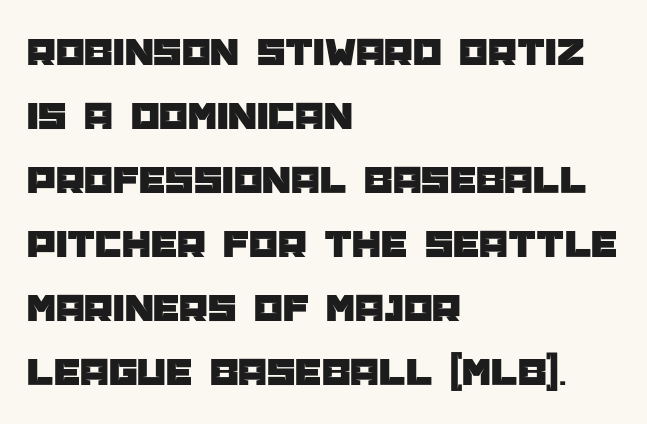
The letters stand straight up with perfectly vertical stems. Character widths vary here, with narrow letters taking less room than wide ones. Is the block centered? No — it sits flush against the left margin. The line-height multiplier appears to be the usual default.
